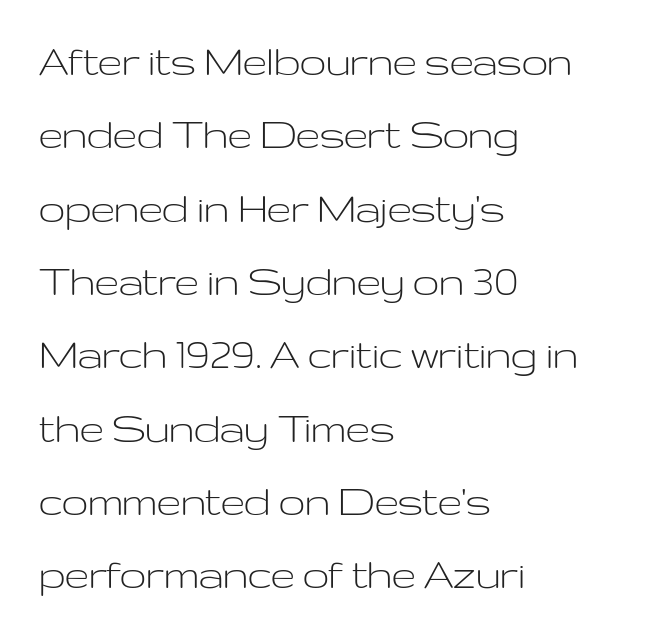
{"serif": "no", "italic": "no", "bold": "no", "weight": "light", "width": "wide", "stroke_contrast": "low", "x_height": "medium", "monospaced": "no", "underline": "no", "align": "left", "line_spacing": "normal", "line_spacing_ratio": 1.56, "letter_spacing": "normal", "letter_spacing_em": 0.0, "glyph_px": 47}
